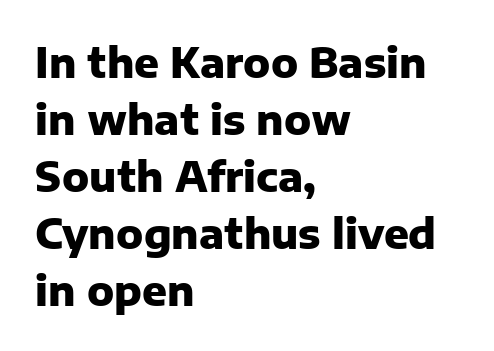
Every row of glyphs begins at an identical x-position on the left. Is there any slant? The stems are plumb. In terms of leading, this rendering sits right in the middle. The space beneath each line is pristine and unruled. Serif or sans? Sans — the stroke terminals are bare. Typesetter's note: full bold, strokes at maximum text heaviness.
